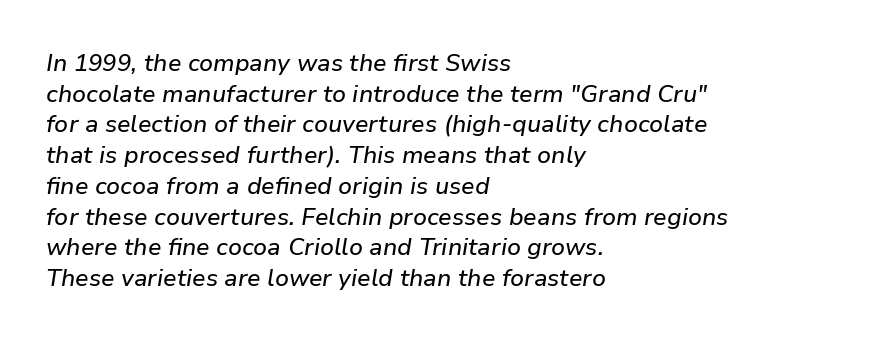
The ragged edge is on the right, which tells us the setting is flush left. Just letters on the line, the space beneath them empty. Slanted lettering throughout. The tracking reads as untouched default to a designer's eye.
